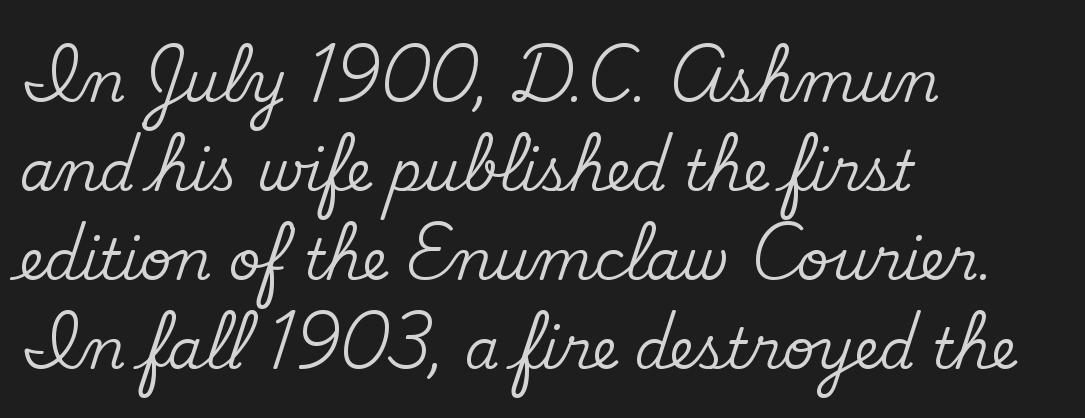
Q: Is the text italic (slanted)? A: Yes.
Q: Is the text underlined? A: No.
Q: How is the paragraph aligned? A: Left-aligned.
Q: Is the spacing between letters normal or unusually wide? A: Normal.
Q: Is the spacing between lines tight, normal or loose? A: Normal.
Q: Width (condensed, normal, or wide)? A: Normal.
Q: Stroke contrast? A: Medium.
Q: x-height? A: Small.
Q: Monospaced? A: No.
